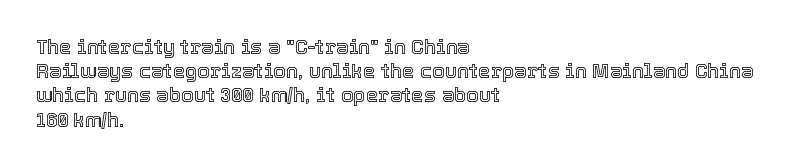
{"italic": "no", "underline": "no", "align": "left", "line_spacing_ratio": 1.21, "letter_spacing": "normal", "letter_spacing_em": 0.0, "glyph_px": 20}
